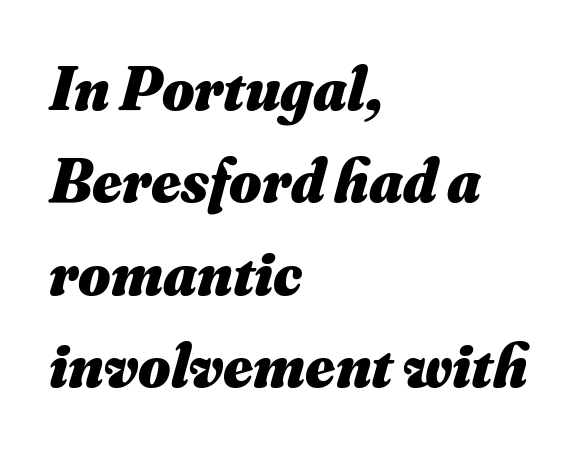
Q: Is the text bold? A: Yes.
Q: Is the text italic (slanted)? A: Yes, it leans right by about 16 degrees.
Q: Is the text underlined? A: No.
Q: How is the paragraph aligned? A: Left-aligned.
Q: Is the spacing between letters normal or unusually wide? A: Normal.
Q: Is the spacing between lines tight, normal or loose? A: Normal.
Q: Width (condensed, normal, or wide)? A: Normal.
Q: Stroke contrast? A: Medium.
Q: x-height? A: Small.
Q: Monospaced? A: No.
